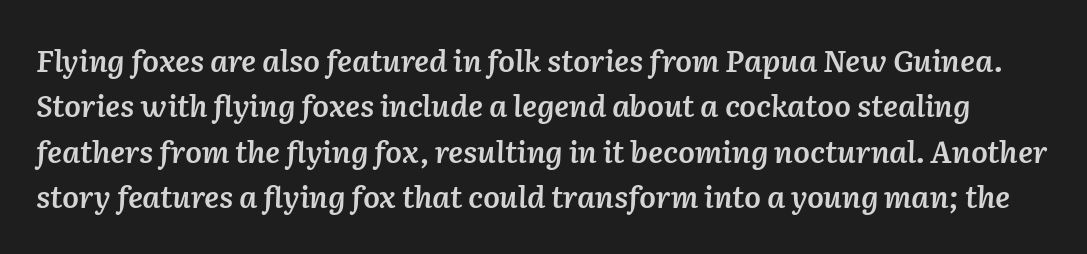
Every letter is mildly thick-stroked: semibold rather than bold. Horizontal bands of white between lines are of average thickness. Compared with typical body copy, the letter spacing here is the same. This sample uses an oblique cut, with every glyph tilted off the vertical. Each letter keeps its own natural width here, so spacing adapts to shape.
